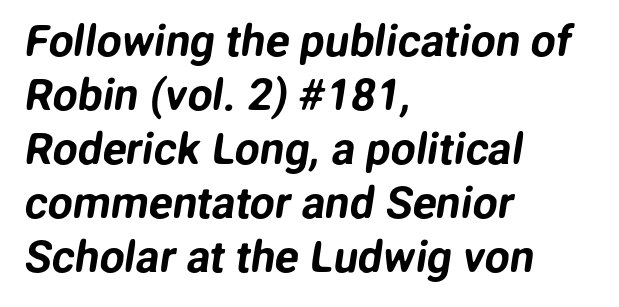
{"serif": "no", "width": "normal", "stroke_contrast": "low", "x_height": "medium", "monospaced": "no", "underline": "no", "align": "left", "line_spacing_ratio": 1.23, "letter_spacing": "normal", "letter_spacing_em": 0.0, "glyph_px": 44}
